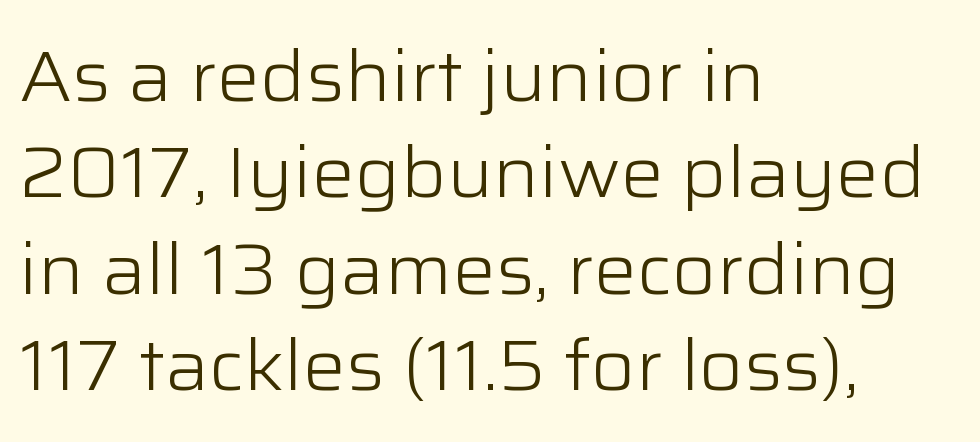
{"serif": "no", "italic": "no", "bold": "no", "weight": "light", "width": "normal", "stroke_contrast": "low", "x_height": "medium", "monospaced": "no", "underline": "no", "align": "left", "line_spacing": "normal", "line_spacing_ratio": 1.34, "letter_spacing": "normal", "letter_spacing_em": 0.0, "glyph_px": 72}
